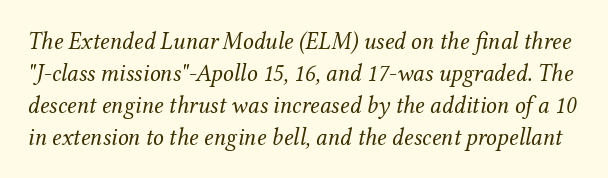
The image shows 24 px text type, italic (leaning right); set normal line spacing (1.33x), normal letter spacing, not underlined.
